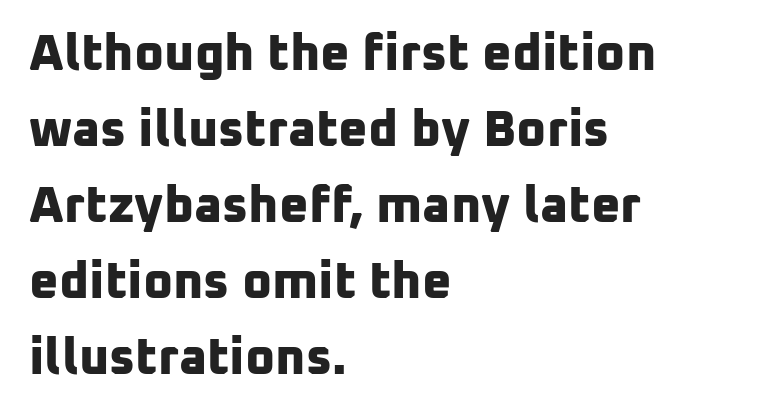
The image shows 51 px bold sans-serif type; set left-aligned, normal line spacing (1.49x), normal letter spacing, not underlined; low stroke contrast and a medium x-height.
